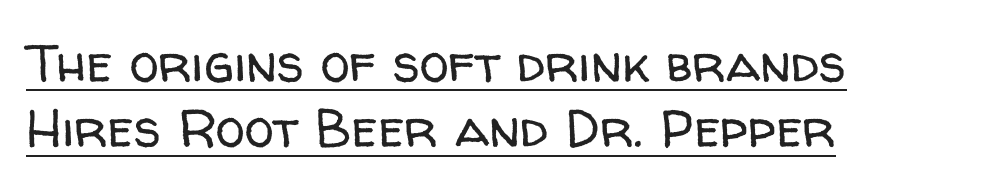
{"serif": "no", "italic": "no", "bold": "no", "weight": "regular", "width": "normal", "stroke_contrast": "low", "x_height": "medium", "monospaced": "no", "underline": "yes", "align": "left", "line_spacing_ratio": 1.23, "letter_spacing": "normal", "letter_spacing_em": 0.0, "glyph_px": 53}
